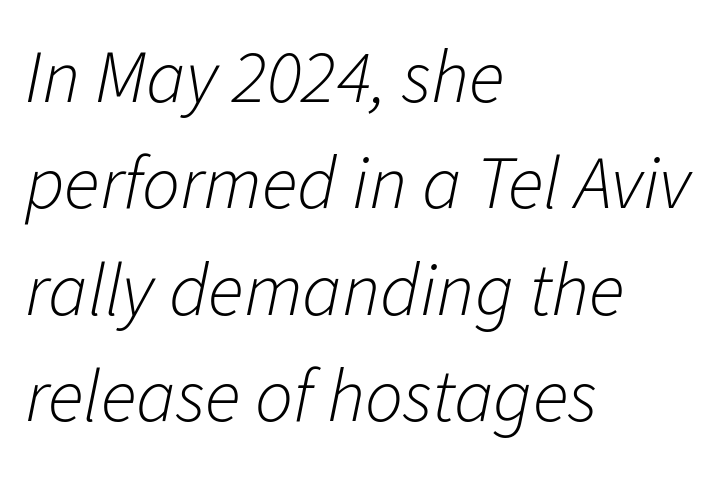
What stands out about the letter spacing? Nothing — it is the standard amount. Italic: yes, the glyphs are oblique. Weight: regular or lighter. Spacing verdict: proportional, widths tailored to each character. The paragraph has a hard left edge and a soft right edge.
